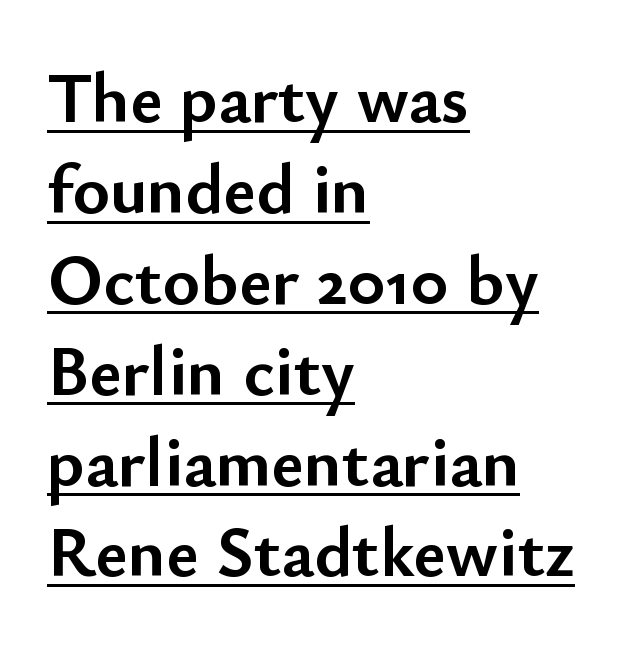
Q: Is the text bold? A: Yes.
Q: Is the text italic (slanted)? A: No, it is upright.
Q: Is the typeface a serif or a sans-serif typeface? A: Sans-serif.
Q: Is the text underlined? A: Yes.
Q: How is the paragraph aligned? A: Left-aligned.
Q: Is the spacing between letters normal or unusually wide? A: Normal.
Q: Is the spacing between lines tight, normal or loose? A: Normal.
Q: Width (condensed, normal, or wide)? A: Normal.
Q: Stroke contrast? A: Low.
Q: x-height? A: Small.
Q: Monospaced? A: No.
